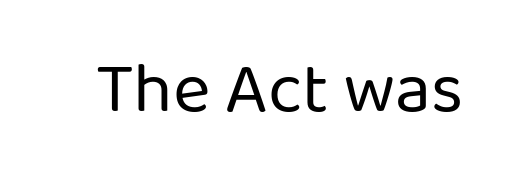
Q: Is the text bold? A: No.
Q: Is the text italic (slanted)? A: No, it is upright.
Q: Is the typeface a serif or a sans-serif typeface? A: Sans-serif.
Q: Is the text underlined? A: No.
Q: Is the spacing between letters normal or unusually wide? A: Normal.
Q: Width (condensed, normal, or wide)? A: Normal.
Q: Stroke contrast? A: Low.
Q: x-height? A: Medium.
Q: Monospaced? A: No.
